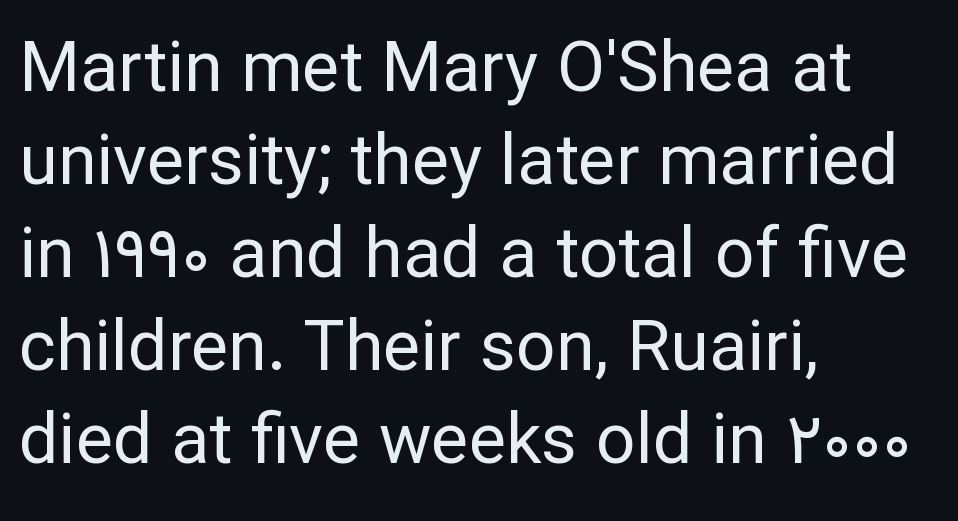
{"serif": "no", "italic": "no", "bold": "no", "weight": "regular", "width": "normal", "stroke_contrast": "low", "x_height": "medium", "monospaced": "no", "underline": "no", "align": "left", "line_spacing": "normal", "line_spacing_ratio": 1.33, "letter_spacing": "normal", "letter_spacing_em": 0.0, "glyph_px": 70}
